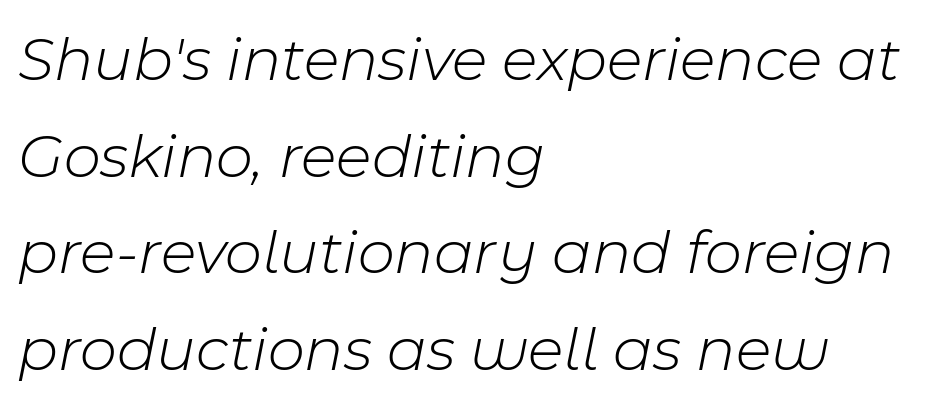
{"italic": "yes", "lean": "right", "slant_degrees": 11, "bold": "no", "weight": "light", "width": "normal", "stroke_contrast": "low", "x_height": "medium", "monospaced": "no", "underline": "no", "align": "left", "line_spacing": "normal", "line_spacing_ratio": 1.51, "letter_spacing": "normal", "letter_spacing_em": 0.0, "glyph_px": 64}
